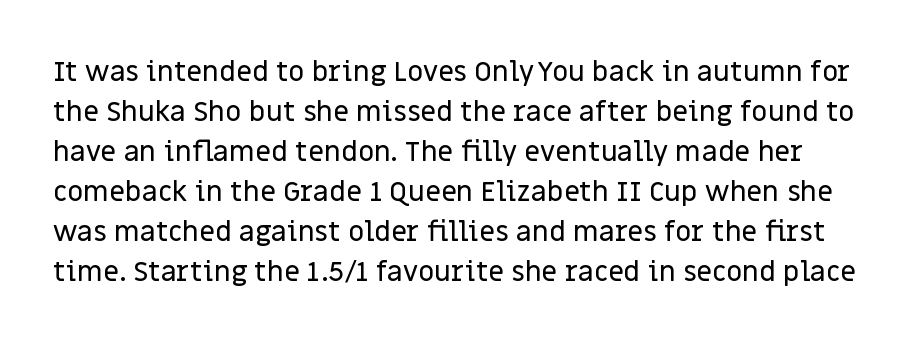
{"serif": "no", "italic": "no", "width": "normal", "stroke_contrast": "low", "x_height": "large", "monospaced": "no", "underline": "no", "line_spacing": "normal", "line_spacing_ratio": 1.43, "letter_spacing": "normal", "letter_spacing_em": 0.0, "glyph_px": 28}
